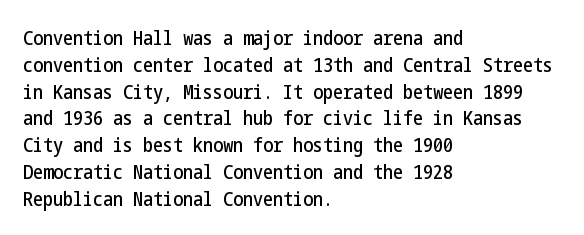
{"italic": "no", "underline": "no", "align": "left", "line_spacing": "normal", "line_spacing_ratio": 1.34, "letter_spacing": "normal", "letter_spacing_em": 0.0, "glyph_px": 20}
